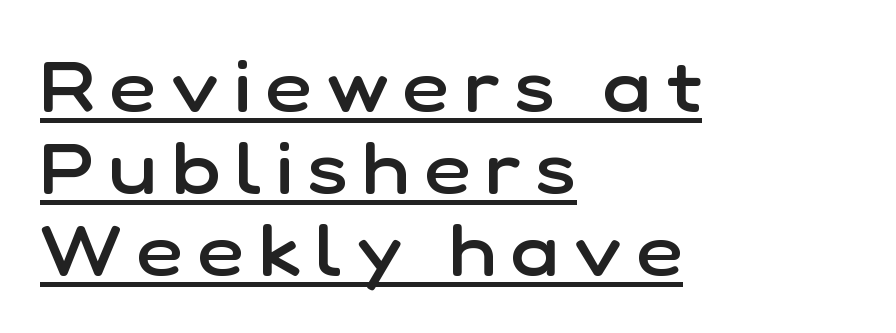
Reading down the column, the eye jumps only a short way to each next line. These lines are composed in type without serifs. Which margin do the lines hug? The left one — the right edge is uneven. A fair bit of extra ink — the face is semibold, not bold. The lettering stays uniformly vertical, giving the passage a roman look.
